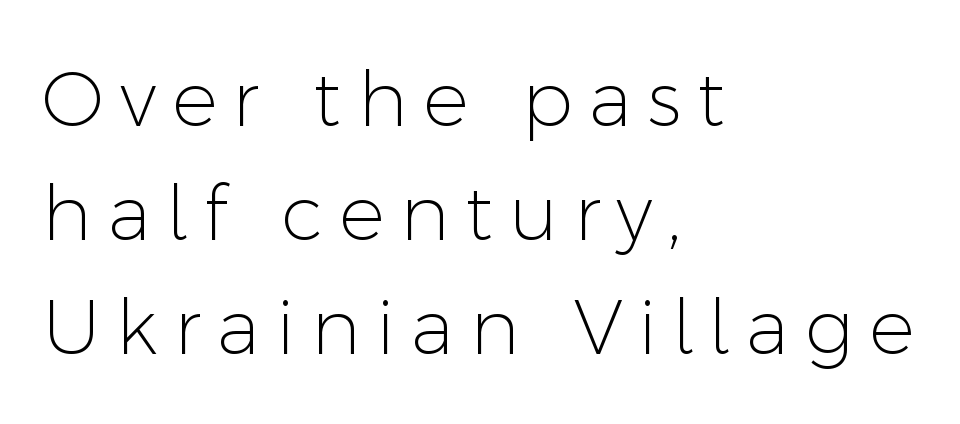
The rendering uses natural spacing where letterforms have individual widths. The typesetting does not lean heavy: it is not bold. These lines have a slow, spaced-out rhythm from letter to letter. The paragraph shown leans on its left margin. The strip under each line holds only bare page.
